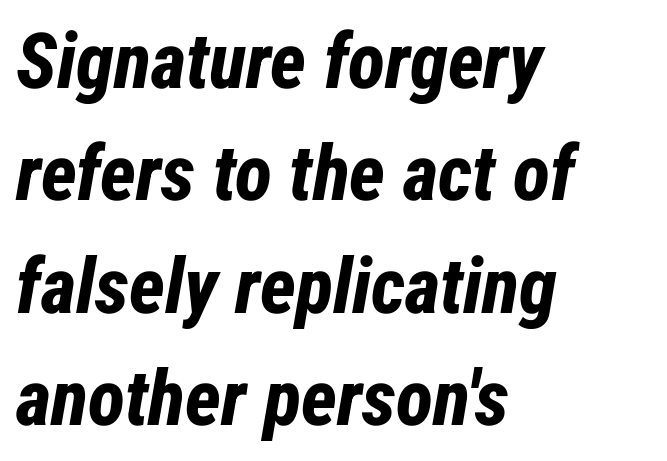
Q: Is the text bold? A: Yes.
Q: Is the text italic (slanted)? A: Yes, it leans right by about 12 degrees.
Q: Is the text underlined? A: No.
Q: How is the paragraph aligned? A: Left-aligned.
Q: Is the spacing between letters normal or unusually wide? A: Normal.
Q: Is the spacing between lines tight, normal or loose? A: Normal.
Q: Width (condensed, normal, or wide)? A: Condensed.
Q: Stroke contrast? A: Low.
Q: x-height? A: Medium.
Q: Monospaced? A: No.
